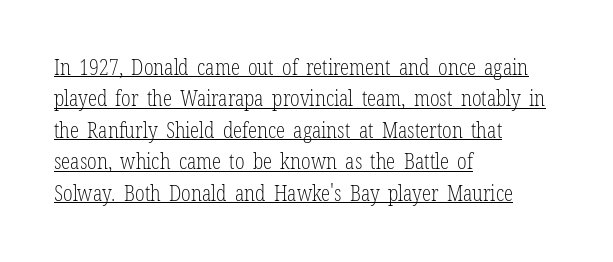
Posture: straight, roman, zero tilt. The specimen includes a rule beneath the text block's lines. A typesetter would call this leading conventional body-copy spacing. The letters sit at their default tracking, neither squeezed nor spread.
